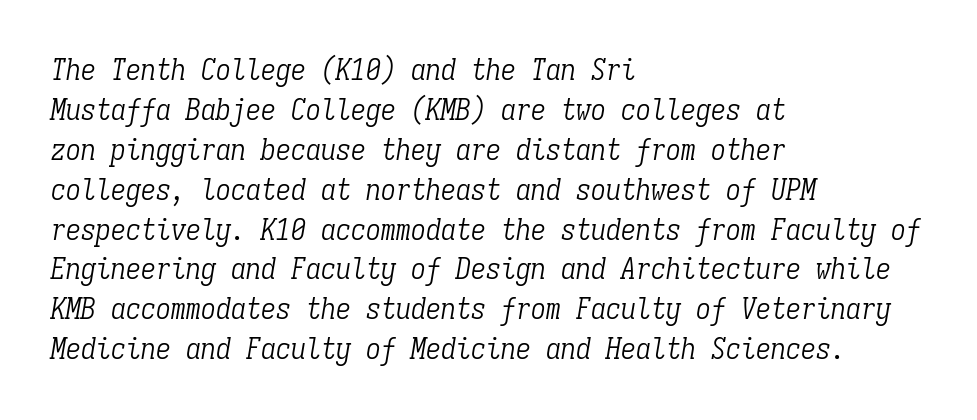
The image shows 30 px light, condensed serif type, italic (leaning right), monospaced; set left-aligned, normal line spacing (1.33x), normal letter spacing, not underlined; low stroke contrast and a medium x-height.
